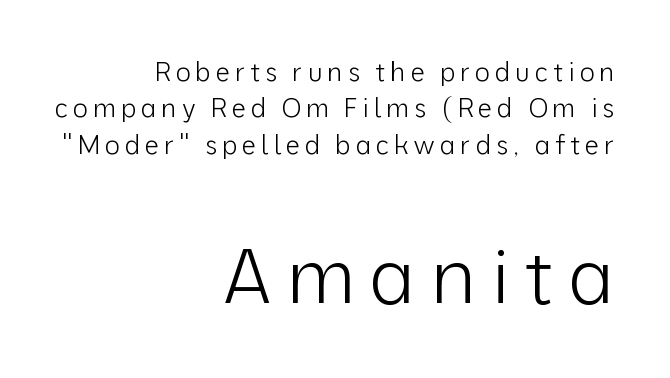
Italic: no, the glyphs are upright roman. Every row of glyphs terminates at an identical x-position on the right. Is the lower block the larger one? Yes — the lower block carries the bigger type. A typesetter would call this leading conventional body-copy spacing. The strokes carry an ordinary text weight at most. Only glyphs here, with clear space below each row.
